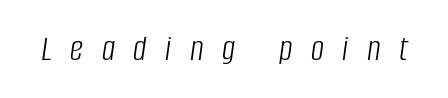
Is the letter spacing exaggerated? Yes — the characters are pushed far apart. Any mark beneath the type? The region is blank. Here the designer chose a conventional face with non-uniform glyph widths. Would a proofreader flag this as italicized? Yes. Compared with a typical body face, this is equally light or lighter still.
